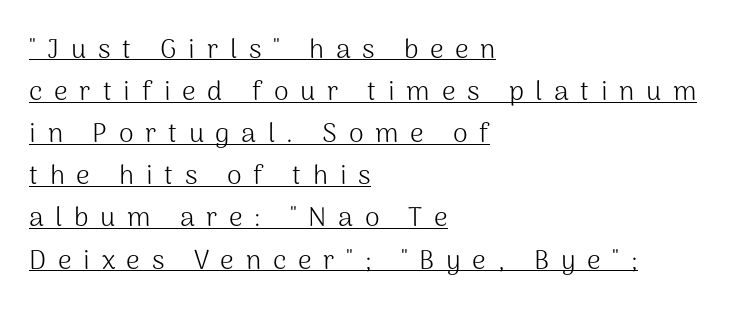
{"italic": "no", "bold": "no", "underline": "yes", "align": "left", "line_spacing": "normal", "line_spacing_ratio": 1.56, "letter_spacing": "wide", "letter_spacing_em": 0.43, "glyph_px": 27}
